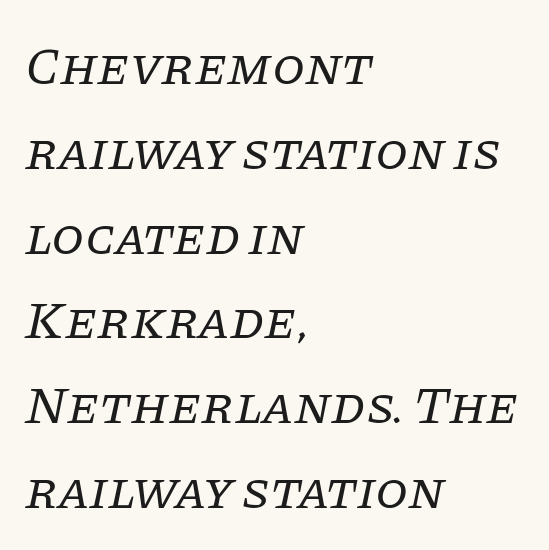
Q: Is the text bold? A: No.
Q: Is the text italic (slanted)? A: Yes, it leans right by about 11 degrees.
Q: Is the typeface a serif or a sans-serif typeface? A: Serif.
Q: Is the text underlined? A: No.
Q: How is the paragraph aligned? A: Left-aligned.
Q: Is the spacing between letters normal or unusually wide? A: Normal.
Q: Is the spacing between lines tight, normal or loose? A: Normal.
Q: Width (condensed, normal, or wide)? A: Normal.
Q: Stroke contrast? A: Low.
Q: x-height? A: Large.
Q: Monospaced? A: No.
